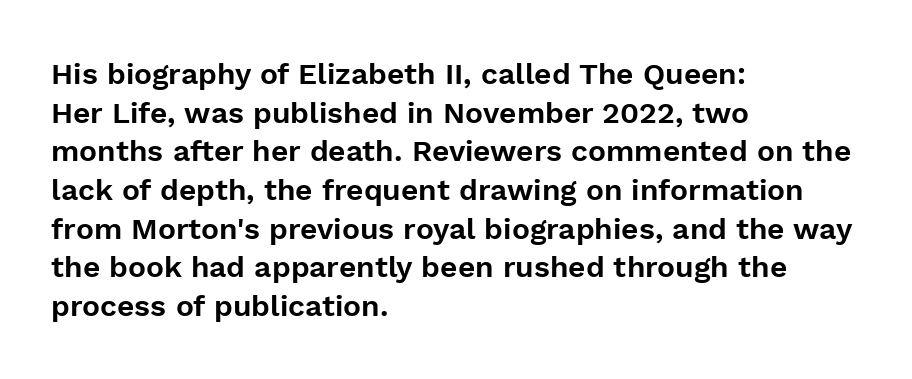
The image shows 30 px sans-serif type, upright; set left-aligned, normal line spacing (1.29x), normal letter spacing, not underlined; low stroke contrast and a medium x-height.
